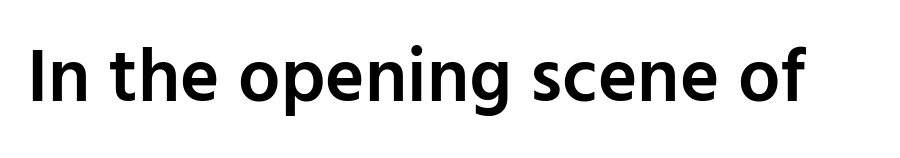
The face used here is a semibold: visibly heavier than regular, lighter than bold. Anything drawn beneath the words? Only blank space. Font category for this specimen: sans-serif. Compared with typical body copy, the letter spacing here is the same. Looks like regular typesetting: each glyph gets only the width it needs. You can tell it's not italic because the verticals are truly vertical.
